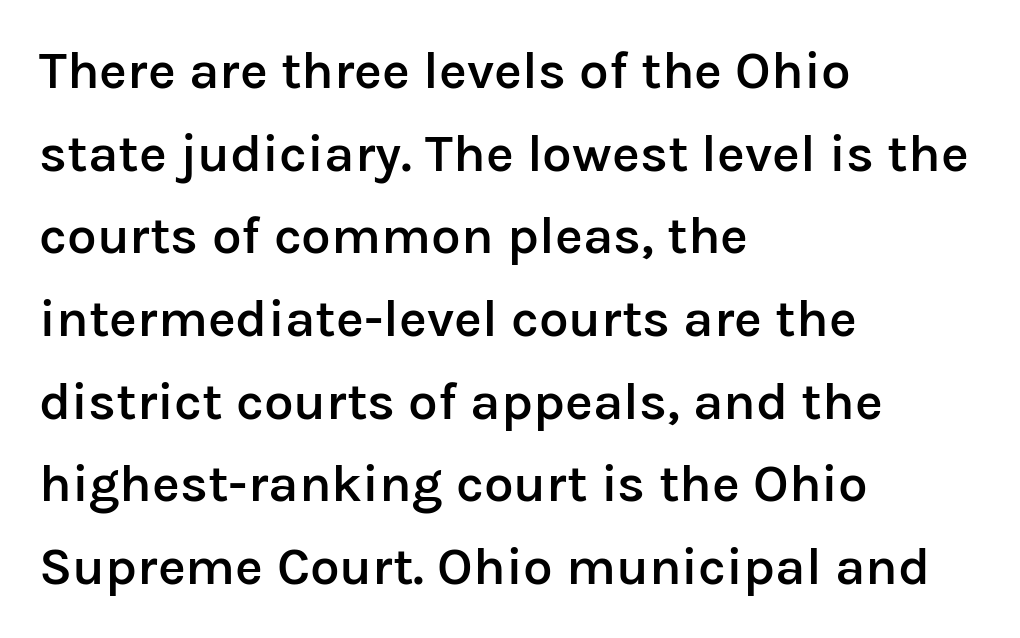
The image shows 53 px semibold sans-serif type, upright; set left-aligned, normal line spacing (1.56x), normal letter spacing, not underlined; low stroke contrast and a medium x-height.
